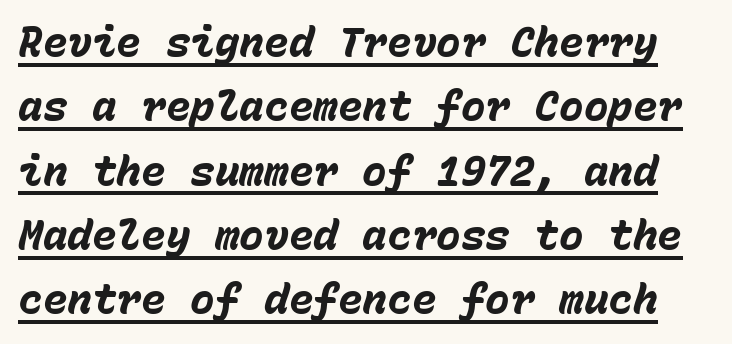
Q: Is the text bold? A: Yes.
Q: Is the text italic (slanted)? A: Yes, it leans right by about 15 degrees.
Q: Is the text underlined? A: Yes.
Q: Is the spacing between letters normal or unusually wide? A: Normal.
Q: Is the spacing between lines tight, normal or loose? A: Normal.
Q: Width (condensed, normal, or wide)? A: Normal.
Q: Stroke contrast? A: Low.
Q: x-height? A: Medium.
Q: Monospaced? A: Yes.
